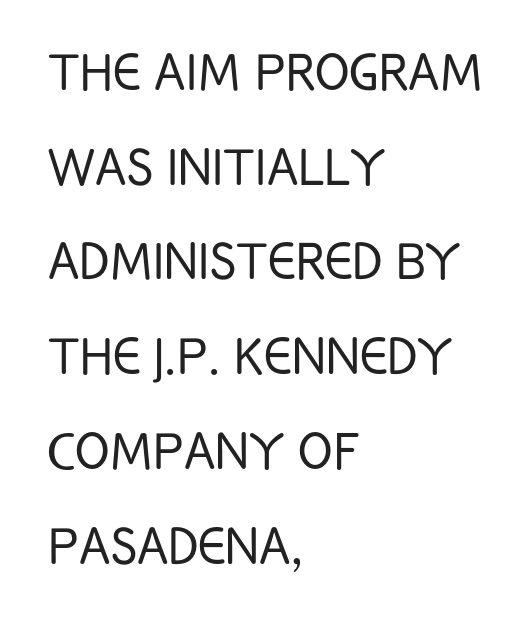
Horizontal alignment here is leftward, the default for most running prose. The passage shown has conventional tracking throughout. A typesetter would call this proportional, since set widths differ per character. A bare baseline throughout the passage. A light-to-regular cut is what we see here. Ascenders rise straight up at ninety degrees.
